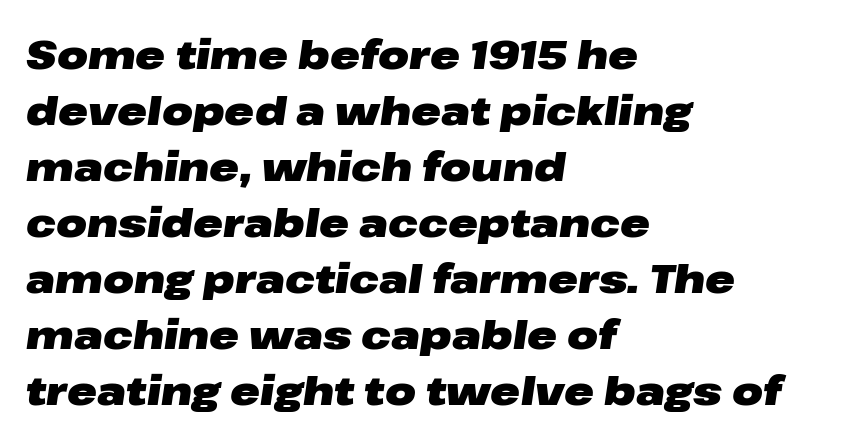
Q: Is the text bold? A: Yes.
Q: Is the text italic (slanted)? A: Yes, it leans right by about 8 degrees.
Q: Is the text underlined? A: No.
Q: How is the paragraph aligned? A: Left-aligned.
Q: Is the spacing between letters normal or unusually wide? A: Normal.
Q: Is the spacing between lines tight, normal or loose? A: Normal.
Q: Width (condensed, normal, or wide)? A: Wide.
Q: Stroke contrast? A: Low.
Q: x-height? A: Medium.
Q: Monospaced? A: No.
